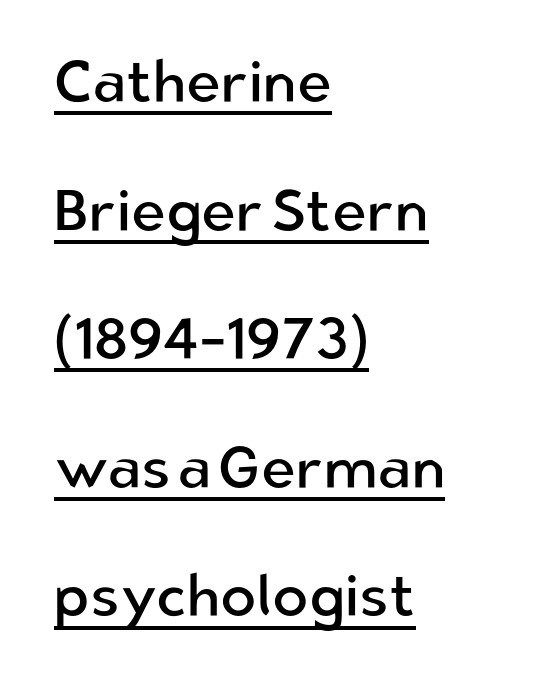
The image shows 59 px regular-weight sans-serif type, upright; set left-aligned, loose line spacing (2.18x), normal letter spacing, underlined; low stroke contrast and a medium x-height.
